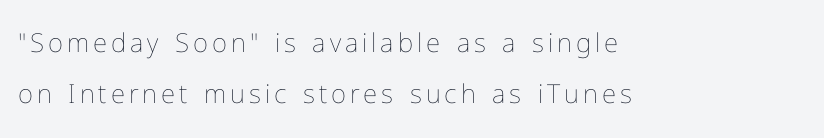
Stroke mass is kept to a normal reading level or below. If you drew a line through each stem, it would be perfectly vertical. Letters rest on an invisible, unmarked baseline. The block of text is sparse from top to bottom, with ample space between rows. The rendering anchors every line to the left-hand side.
